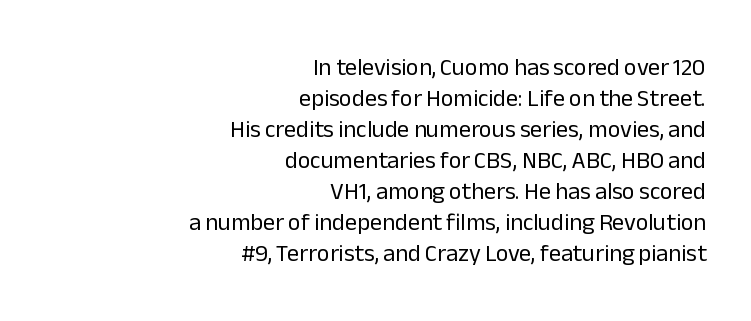
Q: Is the text bold? A: No.
Q: Is the text italic (slanted)? A: No, it is upright.
Q: Is the text underlined? A: No.
Q: How is the paragraph aligned? A: Right-aligned.
Q: Is the spacing between letters normal or unusually wide? A: Normal.
Q: Is the spacing between lines tight, normal or loose? A: Normal.
